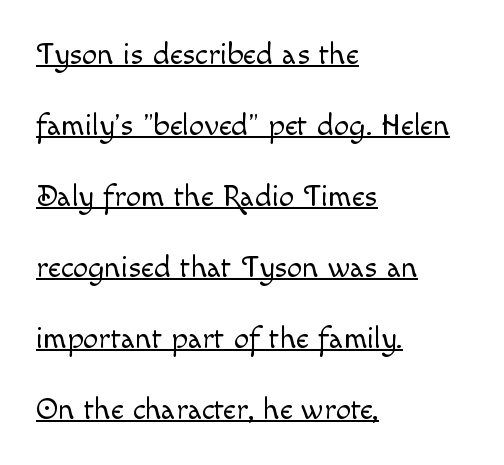
{"italic": "no", "bold": "no", "weight": "light", "width": "normal", "x_height": "small", "monospaced": "no", "underline": "yes", "align": "left", "line_spacing": "loose", "line_spacing_ratio": 2.29, "letter_spacing": "normal", "letter_spacing_em": 0.0, "glyph_px": 31}
